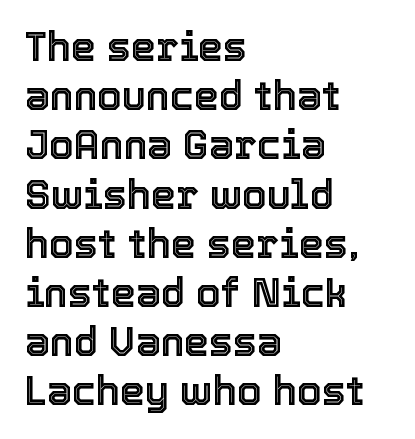
The image shows 40 px text type, upright; set left-aligned, line spacing 1.23x, normal letter spacing, not underlined; a medium x-height.
